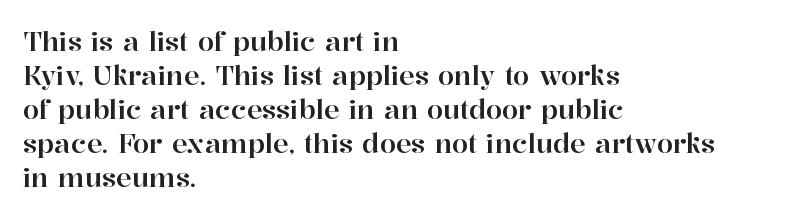
Q: Is the text italic (slanted)? A: No, it is upright.
Q: Is the text underlined? A: No.
Q: How is the paragraph aligned? A: Left-aligned.
Q: Is the spacing between letters normal or unusually wide? A: Normal.
Q: Is the spacing between lines tight, normal or loose? A: Normal.
